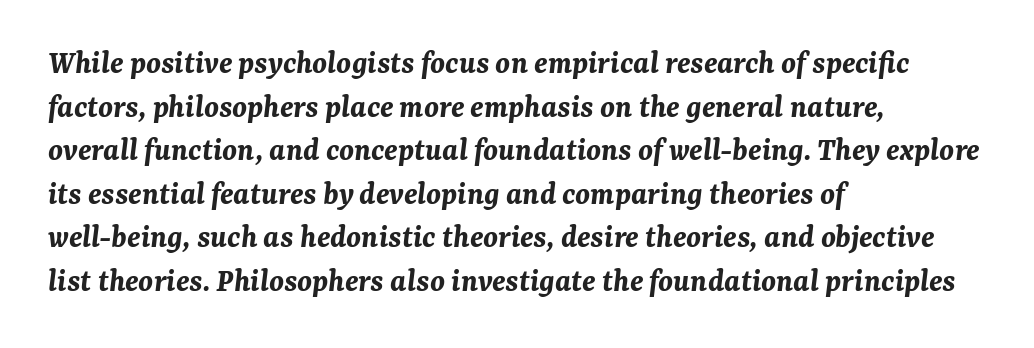
Q: Is the text bold? A: Yes.
Q: Is the text italic (slanted)? A: Yes, it leans right by about 7 degrees.
Q: Is the text underlined? A: No.
Q: How is the paragraph aligned? A: Left-aligned.
Q: Is the spacing between letters normal or unusually wide? A: Normal.
Q: Is the spacing between lines tight, normal or loose? A: Normal.
Q: Width (condensed, normal, or wide)? A: Normal.
Q: Stroke contrast? A: Medium.
Q: x-height? A: Medium.
Q: Monospaced? A: No.
